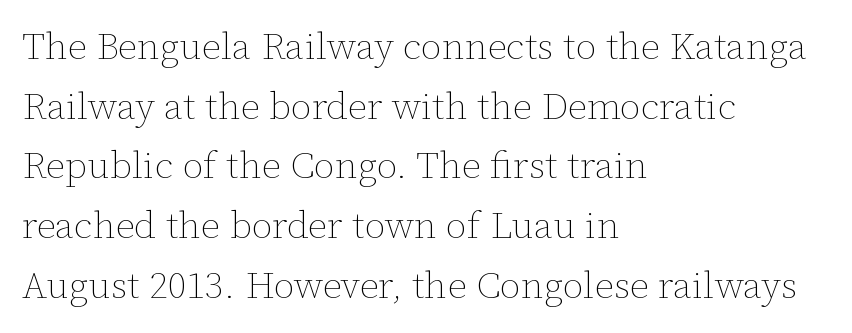
The setting favours the left margin, as ordinary paragraphs usually do. Heft: none added — not bold. No word sits above an underline. Does the leading feel generous? No, just average.
